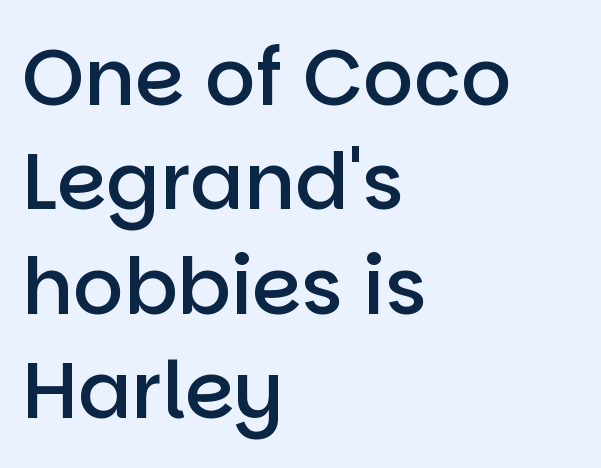
Q: Is the text bold? A: Semi-bold.
Q: Is the text italic (slanted)? A: No, it is upright.
Q: Is the typeface a serif or a sans-serif typeface? A: Sans-serif.
Q: Is the text underlined? A: No.
Q: How is the paragraph aligned? A: Left-aligned.
Q: Is the spacing between letters normal or unusually wide? A: Normal.
Q: Is the spacing between lines tight, normal or loose? A: Normal.
Q: Width (condensed, normal, or wide)? A: Normal.
Q: Stroke contrast? A: Low.
Q: x-height? A: Large.
Q: Monospaced? A: No.
